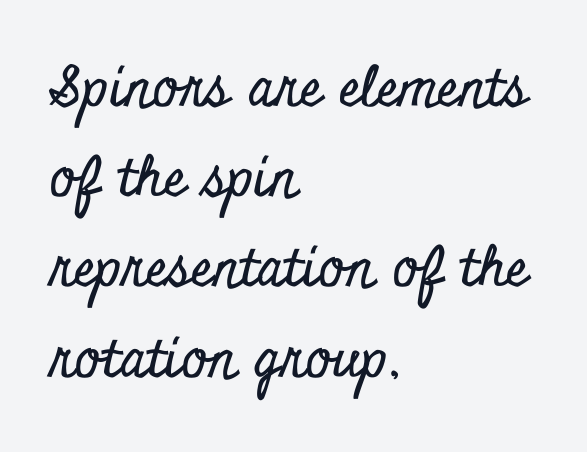
Decoration check: the copy has no underline. Left-aligned paragraph, ragged on the right. Vertically, the passage feels balanced, rows spaced as you'd expect.
